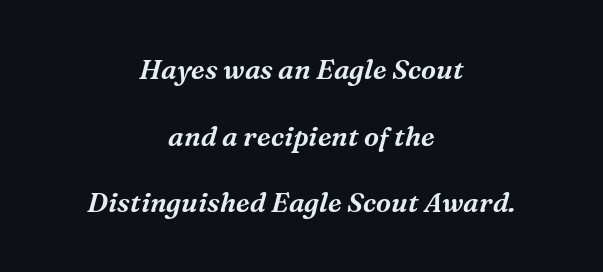
Q: Is the text italic (slanted)? A: Yes, it leans right by about 16 degrees.
Q: Is the text underlined? A: No.
Q: How is the paragraph aligned? A: Centered.
Q: Is the spacing between letters normal or unusually wide? A: Normal.
Q: Is the spacing between lines tight, normal or loose? A: Loose.
